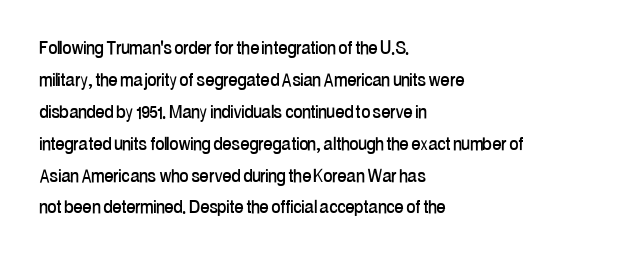
Left-aligned paragraph, ragged on the right. Rendered with straight, roman letterforms. Successive baselines arrive at the customary interval. Descenders are the only things crossing below the line. Is the letter spacing exaggerated? No — it looks like the ordinary default.
